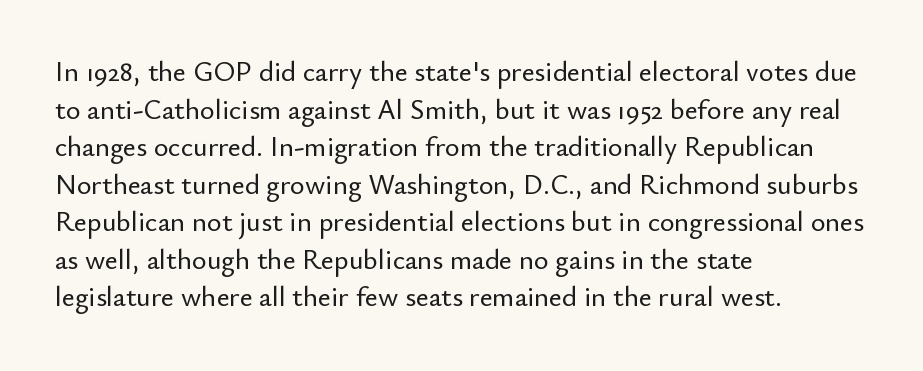
Q: Is the text italic (slanted)? A: No, it is upright.
Q: Is the typeface a serif or a sans-serif typeface? A: Sans-serif.
Q: Is the text underlined? A: No.
Q: How is the paragraph aligned? A: Left-aligned.
Q: Is the spacing between letters normal or unusually wide? A: Normal.
Q: Is the spacing between lines tight, normal or loose? A: Normal.
Q: Width (condensed, normal, or wide)? A: Normal.
Q: Stroke contrast? A: Low.
Q: x-height? A: Small.
Q: Monospaced? A: No.
